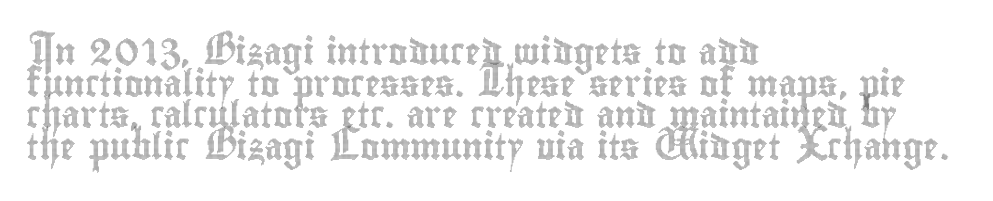
The lettering stays uniformly vertical, giving the passage a roman look. The baseline area is clear. The setting favours the left margin, as ordinary paragraphs usually do. These lines keep a tight, regular rhythm from letter to letter.
